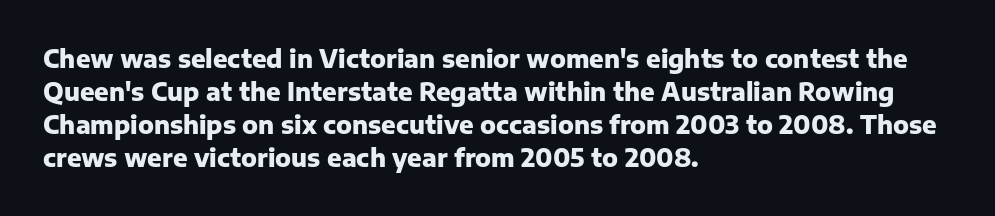
Q: Is the text bold? A: Yes.
Q: Is the text italic (slanted)? A: No, it is upright.
Q: Is the text underlined? A: No.
Q: How is the paragraph aligned? A: Left-aligned.
Q: Is the spacing between letters normal or unusually wide? A: Normal.
Q: Is the spacing between lines tight, normal or loose? A: Normal.
